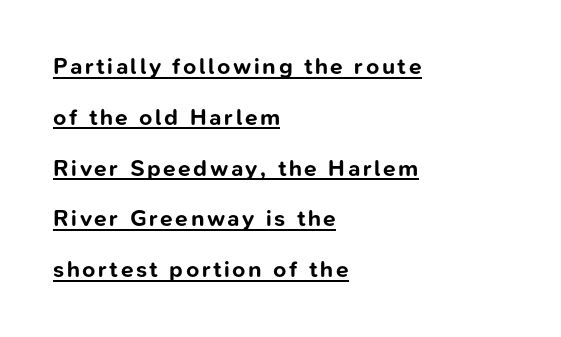
The image shows 23 px bold type, upright; set left-aligned, loose line spacing (2.21x), underlined.
